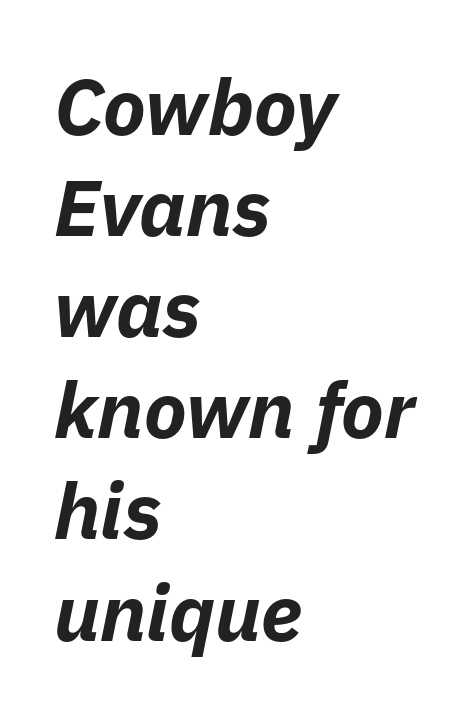
Reading down the column, the eye jumps a familiar distance to each next line. Beneath every word, the page is bare. Compared with typical body copy, the letter spacing here is the same. The rendering anchors every line to the left-hand side.
